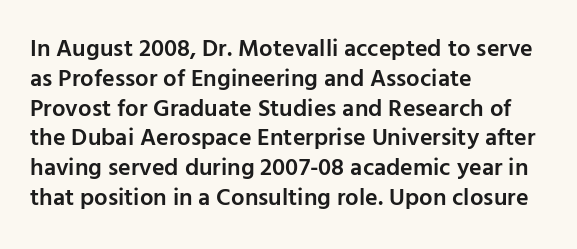
The letters stand upright; this is a roman face. Underline: absent. The sample has been set in demibold, a notch under bold. Here the glyphs are tracked normally, forming tight word shapes.
